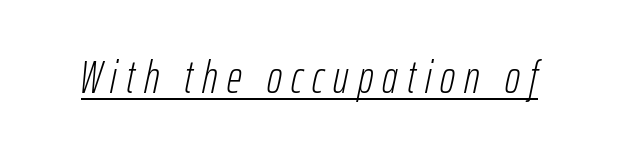
Q: Is the text bold? A: No.
Q: Is the text italic (slanted)? A: Yes, it leans right by about 12 degrees.
Q: Is the text underlined? A: Yes.
Q: Is the spacing between letters normal or unusually wide? A: Unusually wide.
Q: Width (condensed, normal, or wide)? A: Condensed.
Q: Stroke contrast? A: Low.
Q: x-height? A: Medium.
Q: Monospaced? A: No.
